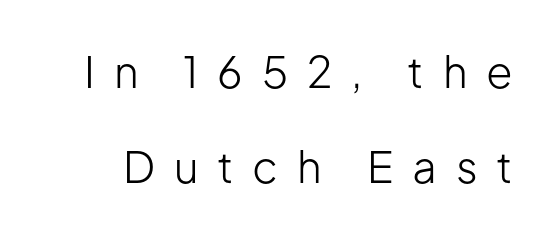
The image shows 43 px light sans-serif type, upright; set loose line spacing (2.21x), unusually wide letter spacing (+0.44 em), not underlined; low stroke contrast and a medium x-height.
